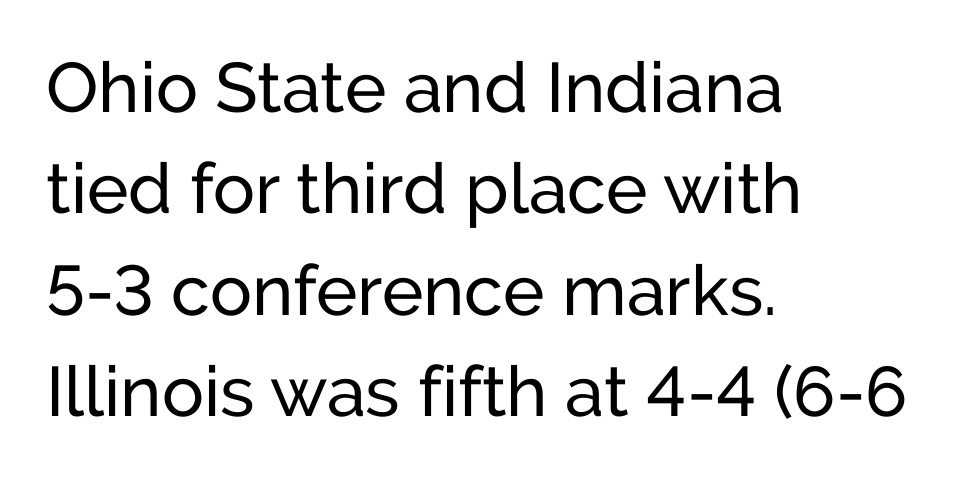
This sample is left-justified, so line endings fall wherever the words run out. Anything drawn beneath the words? Only blank space. Look at the bottom of the vertical strokes: they stop flat, with no serifs. Line spacing here is normal. Is the stroke heavy? The answer is a plain regular-or-lighter.
